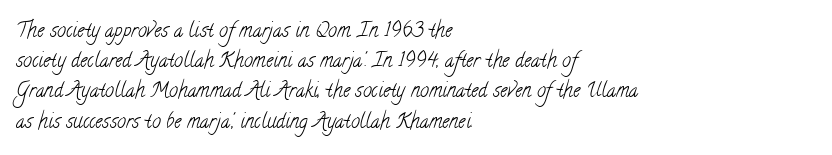
Q: Is the text bold? A: No.
Q: Is the text underlined? A: No.
Q: How is the paragraph aligned? A: Left-aligned.
Q: Is the spacing between letters normal or unusually wide? A: Normal.
Q: Is the spacing between lines tight, normal or loose? A: Normal.
